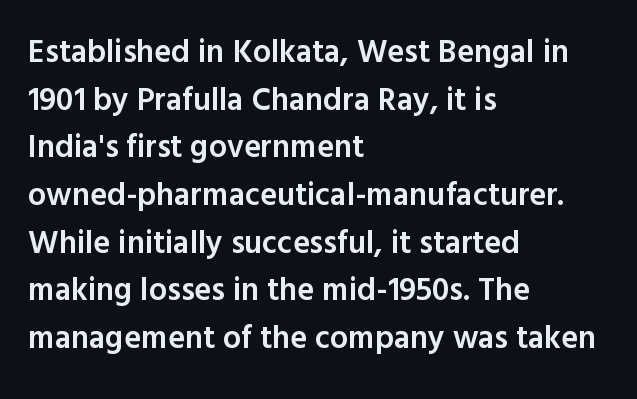
Q: Is the text bold? A: Semi-bold.
Q: Is the text italic (slanted)? A: No, it is upright.
Q: Is the typeface a serif or a sans-serif typeface? A: Sans-serif.
Q: Is the text underlined? A: No.
Q: How is the paragraph aligned? A: Left-aligned.
Q: Is the spacing between letters normal or unusually wide? A: Normal.
Q: Is the spacing between lines tight, normal or loose? A: Normal.
Q: Width (condensed, normal, or wide)? A: Normal.
Q: x-height? A: Medium.
Q: Monospaced? A: No.
